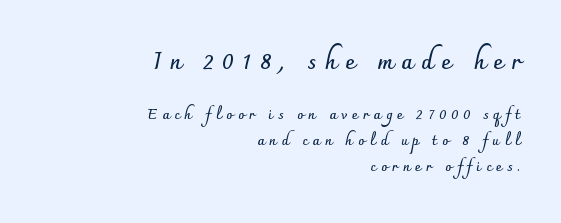
{"bold": "yes", "underline": "no", "align": "right", "line_spacing_ratio": 1.86, "letter_spacing": "wide", "letter_spacing_em": 0.35, "larger_block": "first", "size_ratio": 1.64, "glyph_px": 23}
